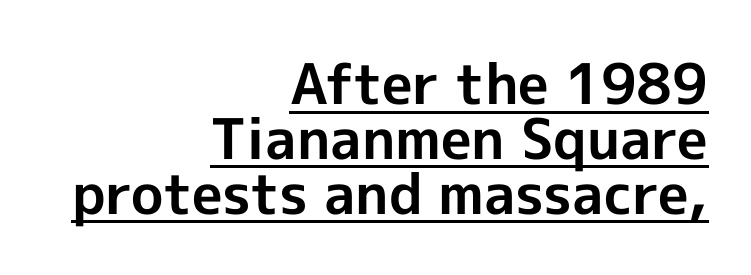
Q: Is the text bold? A: Yes.
Q: Is the text italic (slanted)? A: No, it is upright.
Q: Is the typeface a serif or a sans-serif typeface? A: Sans-serif.
Q: Is the text underlined? A: Yes.
Q: How is the paragraph aligned? A: Right-aligned.
Q: Is the spacing between letters normal or unusually wide? A: Normal.
Q: Is the spacing between lines tight, normal or loose? A: Tight.
Q: Width (condensed, normal, or wide)? A: Normal.
Q: x-height? A: Medium.
Q: Monospaced? A: No.
